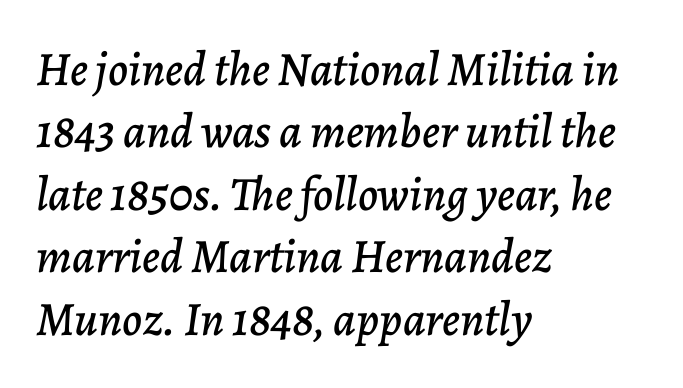
{"italic": "yes", "lean": "right", "slant_degrees": 7, "width": "normal", "stroke_contrast": "low", "x_height": "medium", "monospaced": "no", "underline": "no", "align": "left", "line_spacing": "normal", "line_spacing_ratio": 1.3, "letter_spacing": "normal", "letter_spacing_em": 0.0, "glyph_px": 48}
